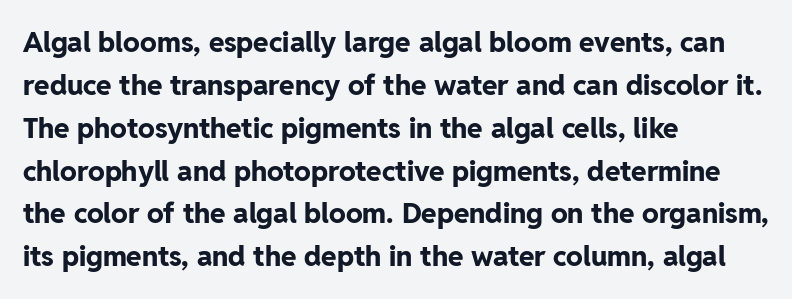
{"serif": "no", "italic": "no", "bold": "yes", "weight": "bold", "width": "normal", "stroke_contrast": "low", "x_height": "medium", "monospaced": "no", "underline": "no", "align": "left", "line_spacing": "normal", "line_spacing_ratio": 1.53, "letter_spacing": "normal", "letter_spacing_em": 0.0, "glyph_px": 28}
